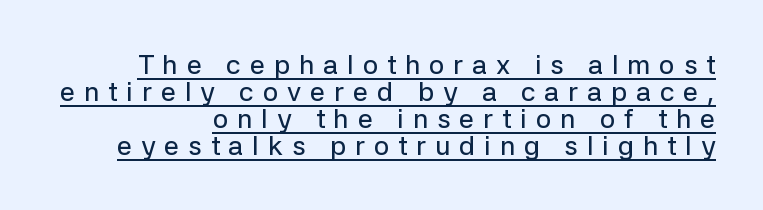
A rule runs beneath these lines of type. Here the glyphs are tracked loosely, breaking word shapes into spaced letters. Reading down the column, the eye jumps only a short way to each next line. Caption: multi-line text, flush right, ragged left. The lettering holds an erect, upright posture throughout.
